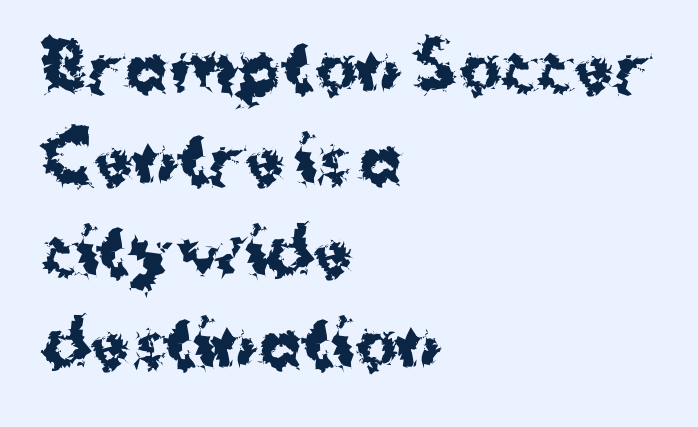
The leading is moderate, giving the passage an even texture. Line beginnings align vertically; line endings do not. Thick stems and heavy bowls — unmistakably bold. These lines are rendered in a variable-pitch font. Decoration check: the copy has no underline. The characters display no serif detailing; their extremities are plain.
